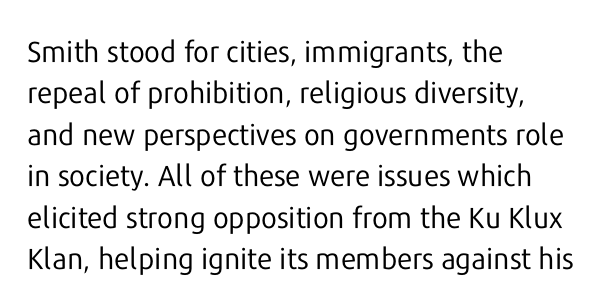
{"serif": "no", "italic": "no", "bold": "no", "weight": "regular", "width": "normal", "stroke_contrast": "low", "x_height": "medium", "monospaced": "no", "underline": "no", "align": "left", "line_spacing": "normal", "line_spacing_ratio": 1.43, "letter_spacing": "normal", "letter_spacing_em": 0.0, "glyph_px": 29}
